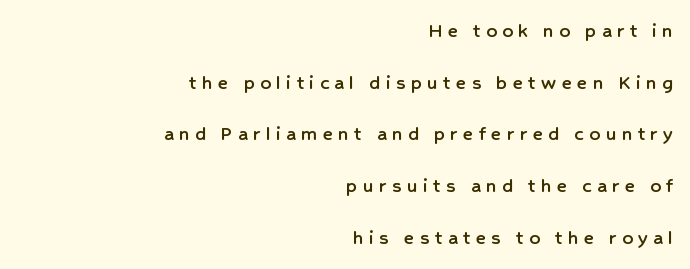
Posture: upright roman. Check the space under the baseline: it is left empty. These lines stack with their right ends in a neat column. The letters are spread apart with noticeably loose tracking. Does the leading feel generous? Absolutely, it's lavish.
